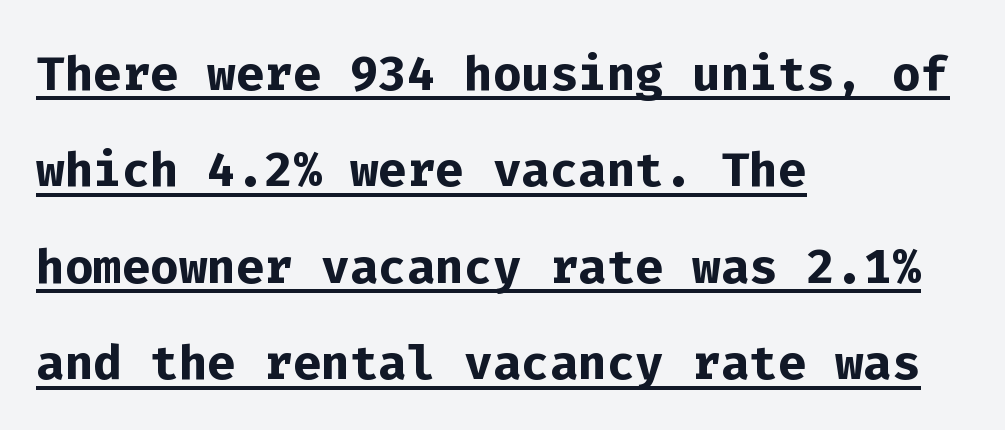
{"serif": "no", "italic": "no", "bold": "yes", "weight": "semibold", "width": "normal", "stroke_contrast": "low", "x_height": "medium", "monospaced": "yes", "underline": "yes", "align": "left", "line_spacing": "normal", "line_spacing_ratio": 1.44, "letter_spacing": "normal", "letter_spacing_em": 0.0, "glyph_px": 67}
